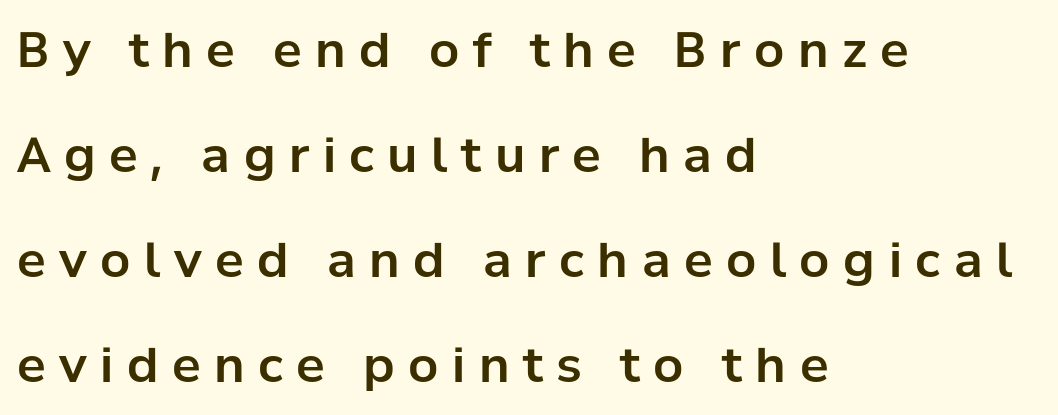
{"serif": "no", "italic": "no", "width": "normal", "stroke_contrast": "low", "x_height": "medium", "monospaced": "no", "underline": "no", "align": "left", "line_spacing": "loose", "line_spacing_ratio": 2.19, "letter_spacing": "wide", "letter_spacing_em": 0.28, "glyph_px": 48}
